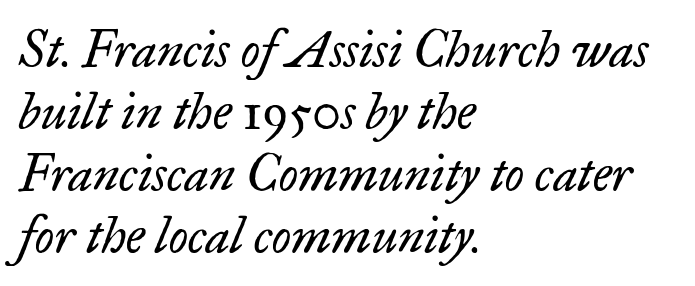
Reading down the block, your eye returns to a fixed left position each line. Quick note: underline off. The typography opts for an oblique posture over an upright one. Stems and bowls with no extra thickness — not bold.
